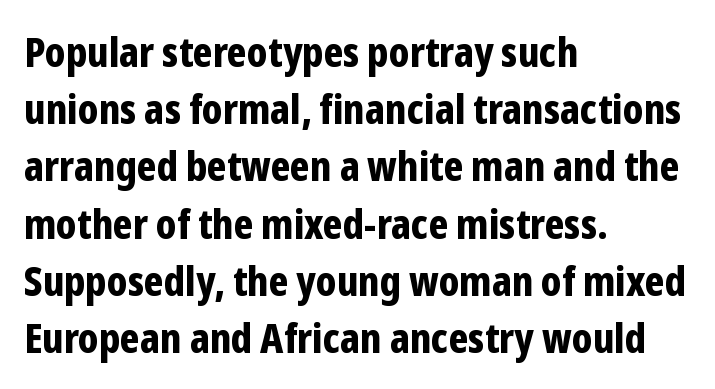
The image shows 40 px bold, condensed sans-serif type, upright; set left-aligned, normal line spacing (1.43x), normal letter spacing, not underlined; low stroke contrast and a medium x-height.
